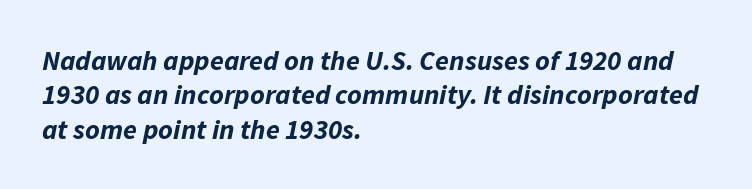
The line texture is even and compact thanks to regular tracking. The lines are quadded left. Underline: absent. Each glyph is drawn with heavy, bold strokes. If you drew a line through each stem, it would be angled.
